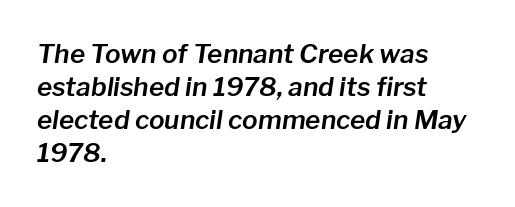
{"italic": "yes", "lean": "right", "slant_degrees": 8, "underline": "no", "align": "left", "line_spacing": "normal", "line_spacing_ratio": 1.27, "letter_spacing": "normal", "letter_spacing_em": 0.0, "glyph_px": 26}
